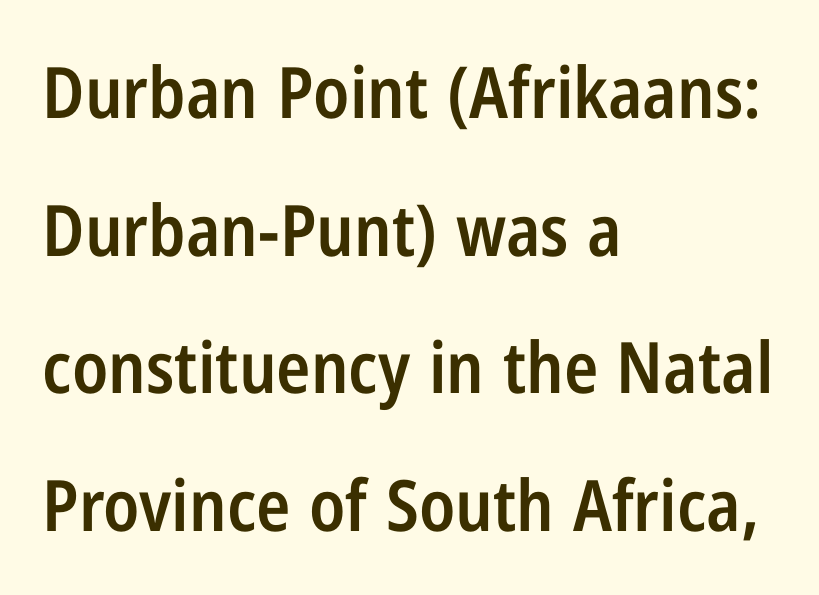
The image shows 71 px semibold, condensed sans-serif type, upright; set left-aligned, loose line spacing (1.94x), normal letter spacing, not underlined; low stroke contrast and a medium x-height.
